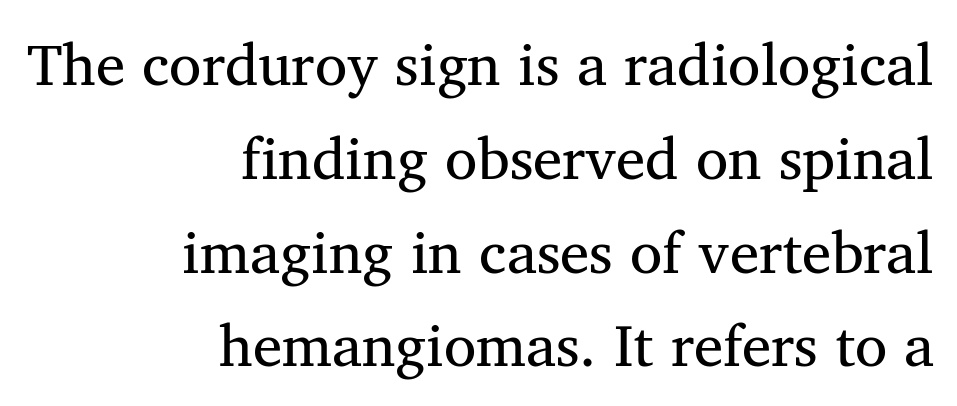
Summary of weight: not heavy and not bold. This sample has the flowing, uneven cadence of proportional lettering. The space directly below the letters is spotless. Each letter's strokes conclude with small projecting serifs. A roman cut, with each character standing at attention.
